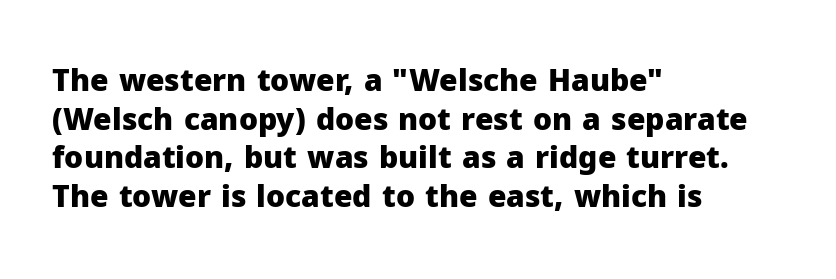
Stroke terminals: plain, sans-serif. The sample has been set heavy, in full bold. Posture: vertical. The rows are spaced the way most documents space them.
